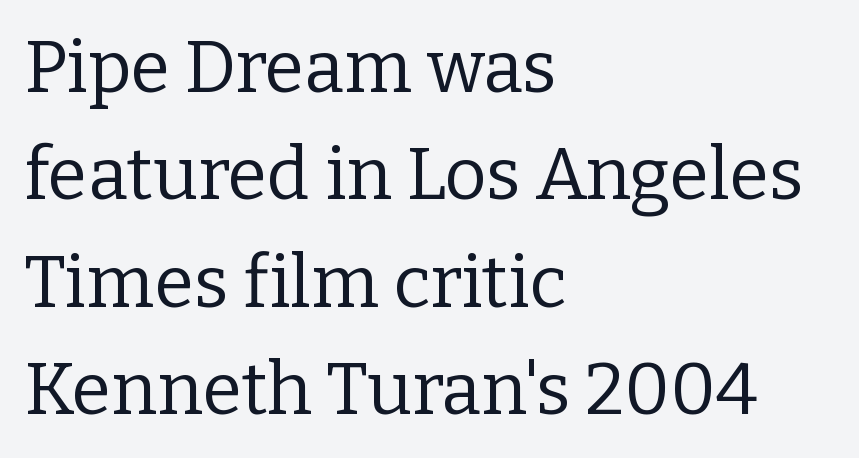
Caption: multi-line text, flush left, ragged right. Nothing heavy about these letters — not bold at all. The vertical gap from one line to the next is medium. Unlike italic type, these characters show no tilt at all. Here the designer chose a conventional face with non-uniform glyph widths. Compared with typical body copy, the letter spacing here is the same.
